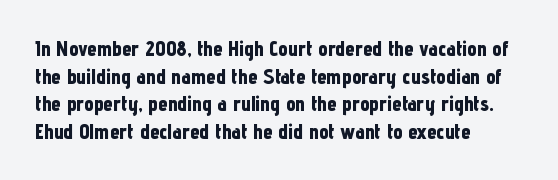
The image shows 21 px bold type, upright; set left-aligned, normal line spacing (1.32x), normal letter spacing, not underlined.
